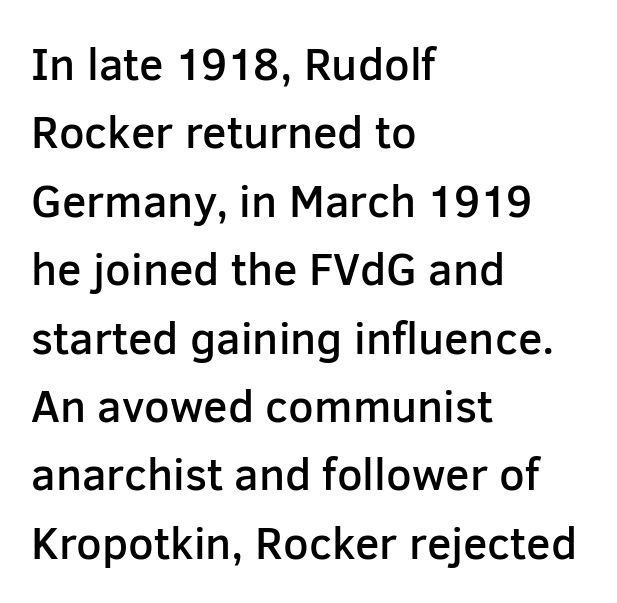
The image shows 45 px semibold sans-serif type, upright; set left-aligned, normal line spacing (1.52x), normal letter spacing, not underlined; low stroke contrast and a medium x-height.
